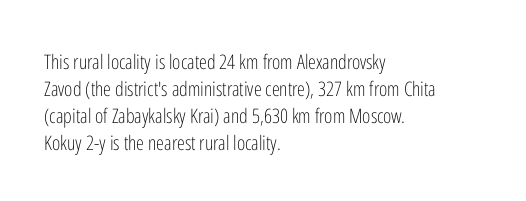
This sample uses an upright cut, with every glyph sitting square on the baseline. Reading down the column, the eye jumps a familiar distance to each next line. The horizontal fit of the characters is conventional and even. This is not heavy type; no bold has been used.
